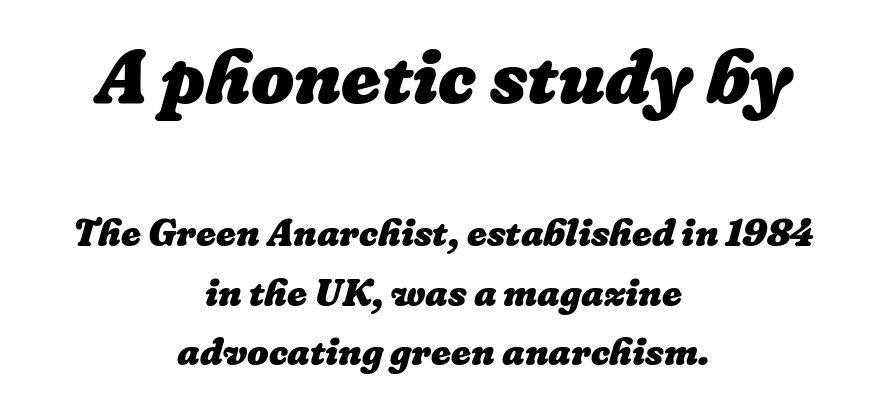
{"bold": "yes", "weight": "heavy", "width": "normal", "stroke_contrast": "low", "x_height": "medium", "monospaced": "no", "underline": "no", "align": "center", "line_spacing": "normal", "line_spacing_ratio": 1.57, "letter_spacing": "normal", "letter_spacing_em": 0.0, "larger_block": "first", "size_ratio": 2.0, "glyph_px": 76}
